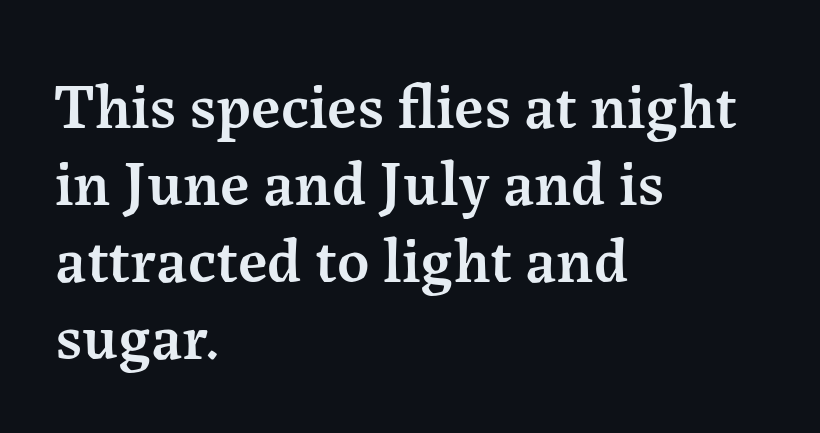
The image shows 63 px semibold serif type, upright; set left-aligned, line spacing 1.22x, normal letter spacing, not underlined; medium stroke contrast and a medium x-height.
